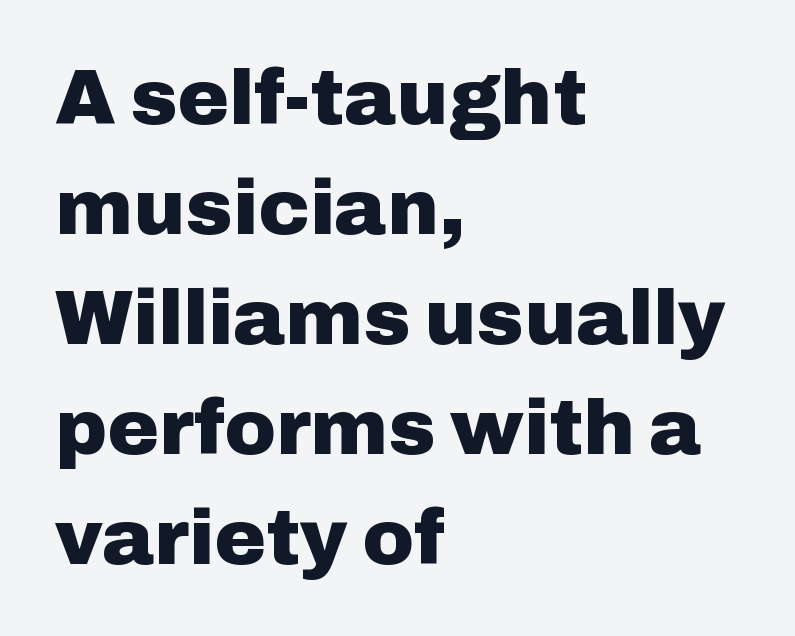
The image shows 78 px heavy sans-serif type, upright; set left-aligned, normal line spacing (1.41x), normal letter spacing, not underlined; low stroke contrast and a medium x-height.
